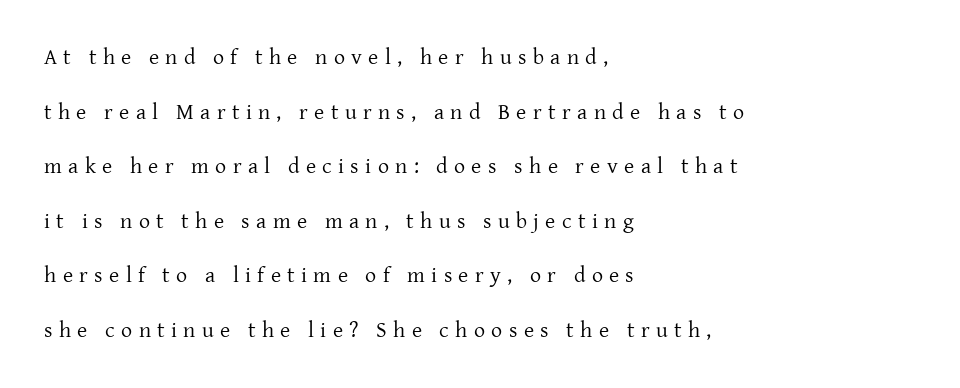
The image shows 22 px text type, upright; set left-aligned, loose line spacing (2.48x), unusually wide letter spacing (+0.29 em), not underlined.
